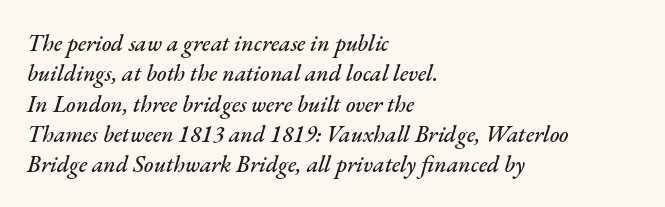
{"italic": "yes", "lean": "right", "slant_degrees": 17, "underline": "no", "align": "left", "line_spacing": "normal", "line_spacing_ratio": 1.32, "letter_spacing": "normal", "letter_spacing_em": 0.0, "glyph_px": 23}
